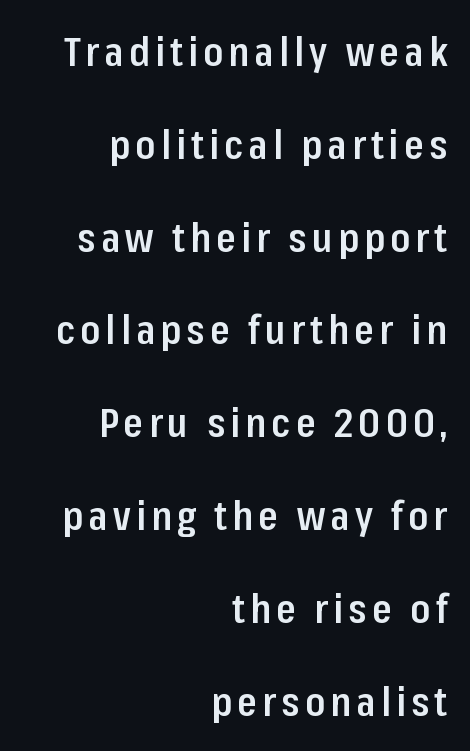
Q: Is the text bold? A: Semi-bold.
Q: Is the text italic (slanted)? A: No, it is upright.
Q: Is the typeface a serif or a sans-serif typeface? A: Sans-serif.
Q: Is the text underlined? A: No.
Q: How is the paragraph aligned? A: Right-aligned.
Q: Is the spacing between lines tight, normal or loose? A: Loose.
Q: Width (condensed, normal, or wide)? A: Condensed.
Q: Stroke contrast? A: Low.
Q: x-height? A: Medium.
Q: Monospaced? A: No.
